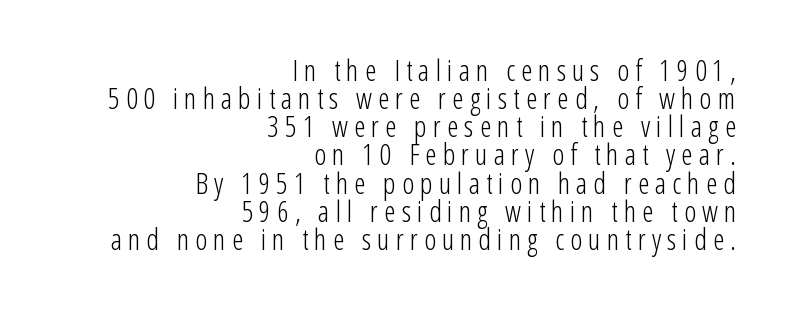
Q: Is the text bold? A: No.
Q: Is the text italic (slanted)? A: No, it is upright.
Q: Is the typeface a serif or a sans-serif typeface? A: Sans-serif.
Q: Is the text underlined? A: No.
Q: How is the paragraph aligned? A: Right-aligned.
Q: Is the spacing between letters normal or unusually wide? A: Unusually wide.
Q: Is the spacing between lines tight, normal or loose? A: Tight.
Q: Width (condensed, normal, or wide)? A: Condensed.
Q: Stroke contrast? A: Low.
Q: x-height? A: Medium.
Q: Monospaced? A: No.
